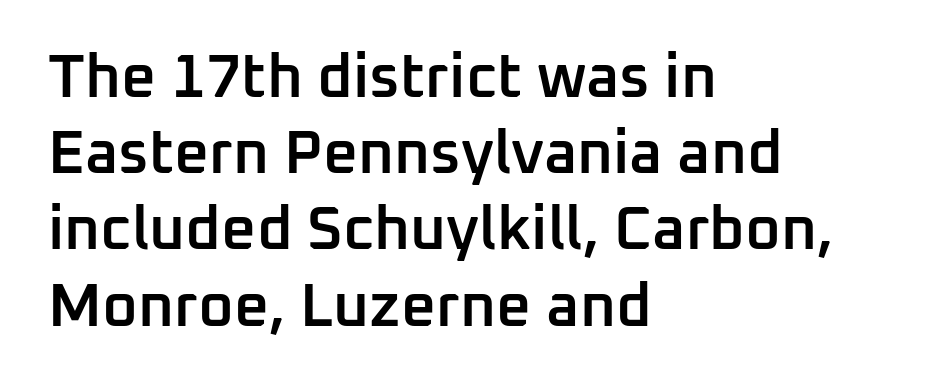
Q: Is the text bold? A: Semi-bold.
Q: Is the text italic (slanted)? A: No, it is upright.
Q: Is the typeface a serif or a sans-serif typeface? A: Sans-serif.
Q: Is the text underlined? A: No.
Q: How is the paragraph aligned? A: Left-aligned.
Q: Is the spacing between letters normal or unusually wide? A: Normal.
Q: Is the spacing between lines tight, normal or loose? A: Normal.
Q: Width (condensed, normal, or wide)? A: Normal.
Q: Stroke contrast? A: Low.
Q: x-height? A: Medium.
Q: Monospaced? A: No.
